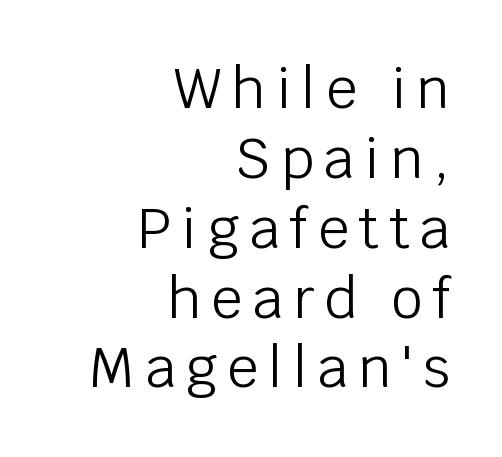
Does the lettering tilt? It doesn't — this is upright. Line endings align vertically; line beginnings do not. Rows of type keep a routine distance in the vertical direction. Each stroke keeps to a modest, everyday thickness or less. The letters advance in unequal steps, a hallmark of proportional type. The passage shown is not underscored anywhere.
